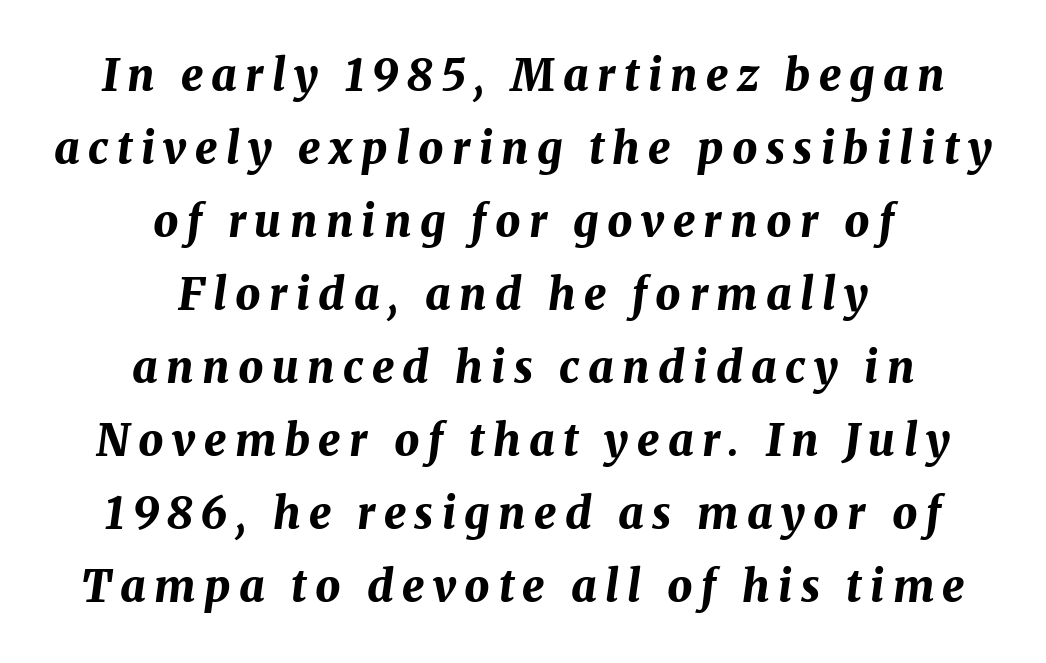
This rendering uses center alignment, leaving both contours irregular but symmetric. You could not count columns in this text — the font is proportionally spaced. Is the type slanted? Yes — the strokes lean at a clear angle. Anything drawn beneath the words? Only blank space.
